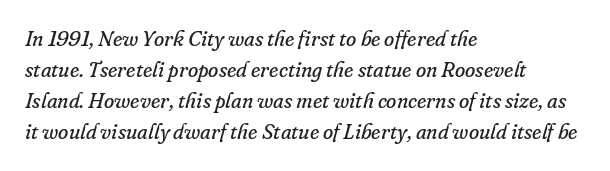
Each new line begins a customary step beneath the previous one. A classic flush-left, rag-right setting is used for this passage. The font sits on the lighter half of the weight spectrum, regular included. Would a proofreader flag this as italicized? Yes. Check the space under the baseline: it is left empty.
